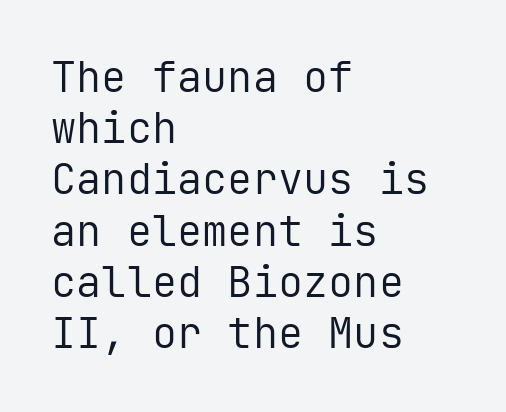
{"serif": "no", "italic": "no", "bold": "no", "weight": "regular", "width": "normal", "stroke_contrast": "low", "x_height": "medium", "monospaced": "yes", "underline": "no", "align": "left", "line_spacing_ratio": 1.22, "letter_spacing": "normal", "letter_spacing_em": 0.0, "glyph_px": 42}
